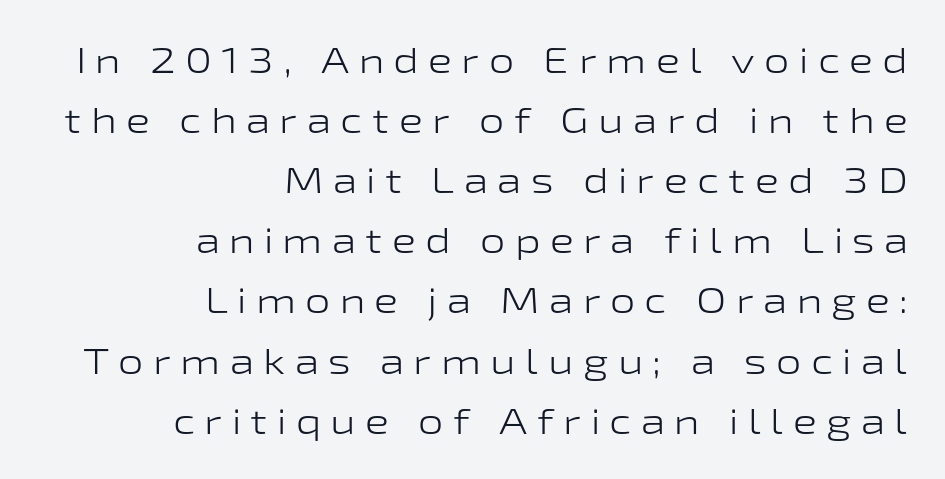
The letters look calm and open, with moderate or lighter stems. One glance says typical: line gaps are just what's usual. Where is the straight margin? On the right. You can tell it's not italic because the verticals are truly vertical. Each letter keeps its own natural width here, so spacing adapts to shape. Anything drawn beneath the words? Only blank space.
